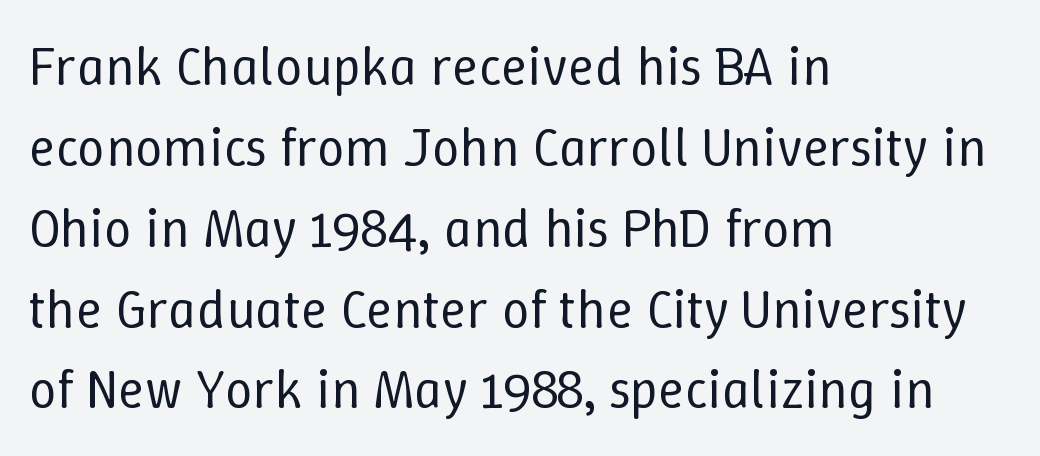
{"italic": "no", "bold": "no", "weight": "regular", "width": "normal", "stroke_contrast": "low", "x_height": "medium", "monospaced": "no", "underline": "no", "align": "left", "line_spacing": "normal", "line_spacing_ratio": 1.47, "letter_spacing": "normal", "letter_spacing_em": 0.0, "glyph_px": 55}
